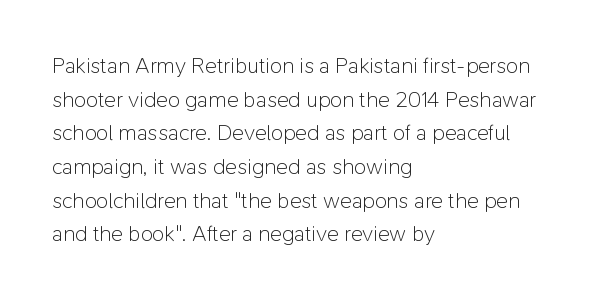
Q: Is the text bold? A: No.
Q: Is the text italic (slanted)? A: No, it is upright.
Q: Is the text underlined? A: No.
Q: How is the paragraph aligned? A: Left-aligned.
Q: Is the spacing between letters normal or unusually wide? A: Normal.
Q: Is the spacing between lines tight, normal or loose? A: Normal.
